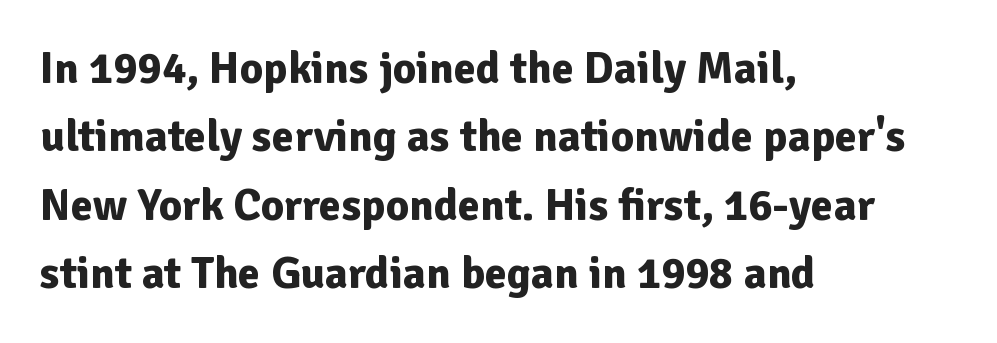
{"serif": "no", "italic": "no", "bold": "yes", "weight": "bold", "width": "normal", "stroke_contrast": "low", "x_height": "medium", "monospaced": "no", "underline": "no", "align": "left", "line_spacing": "normal", "line_spacing_ratio": 1.52, "letter_spacing": "normal", "letter_spacing_em": 0.0, "glyph_px": 45}
